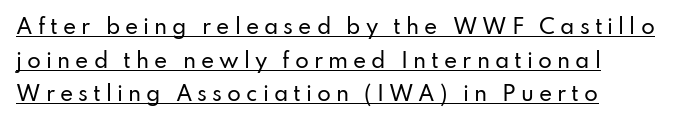
{"italic": "no", "underline": "yes", "align": "left", "line_spacing": "normal", "line_spacing_ratio": 1.68, "letter_spacing": "wide", "letter_spacing_em": 0.25, "glyph_px": 20}
